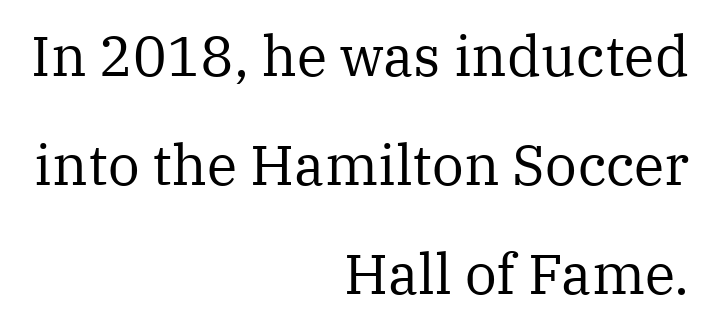
The image shows 56 px regular-weight serif type, upright; set right-aligned, loose line spacing (1.95x), normal letter spacing, not underlined; medium stroke contrast and a medium x-height.
